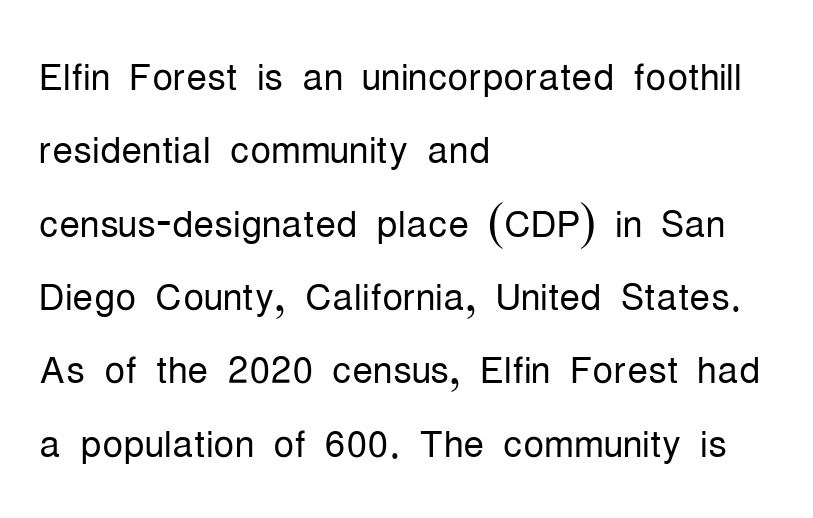
{"serif": "no", "italic": "no", "bold": "no", "weight": "light", "width": "condensed", "stroke_contrast": "low", "x_height": "medium", "monospaced": "no", "underline": "no", "align": "left", "line_spacing": "normal", "line_spacing_ratio": 1.41, "letter_spacing": "normal", "letter_spacing_em": 0.0, "glyph_px": 52}
